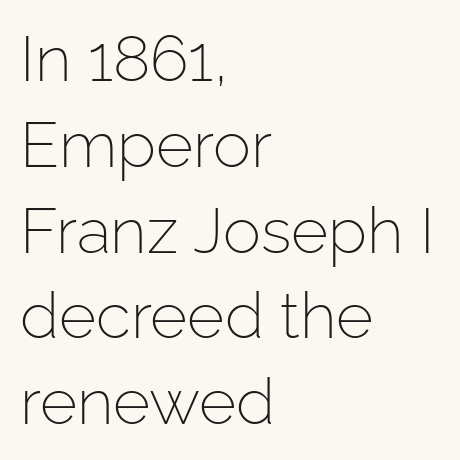
The image shows 64 px light sans-serif type, upright; set left-aligned, normal line spacing (1.34x), normal letter spacing, not underlined; low stroke contrast and a medium x-height.
